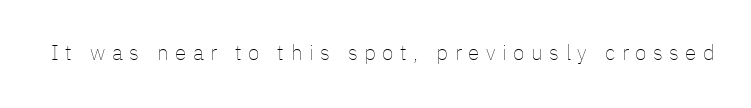
This is roman type, the default non-slanted kind. Between one letter and the next there's a generous, obvious gap. These glyphs show unthickened strokes, regular width or finer. The space beneath each line is pristine and unruled.
